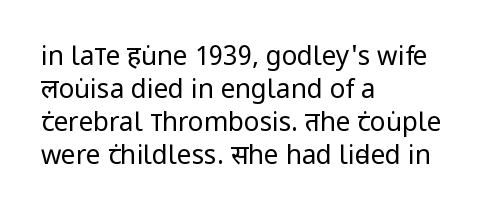
When letters stand straight like this, we call the style roman or upright. These lines sit exactly where default settings would place them. Students, note that the glyphs here touch the page at normal intervals. The passage shown is not bold in any degree. In CSS terms this would be text-align: left. Underlining? Definitely not there.
